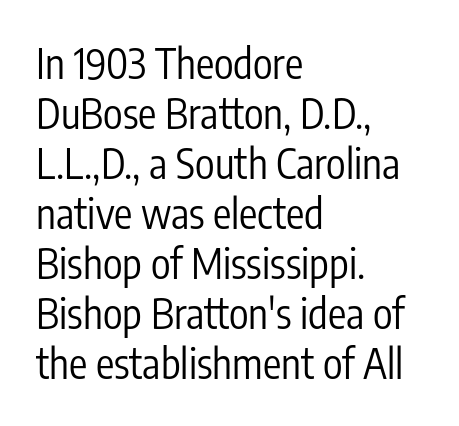
Q: Is the text bold? A: No.
Q: Is the text italic (slanted)? A: No, it is upright.
Q: Is the typeface a serif or a sans-serif typeface? A: Sans-serif.
Q: Is the text underlined? A: No.
Q: How is the paragraph aligned? A: Left-aligned.
Q: Is the spacing between letters normal or unusually wide? A: Normal.
Q: Width (condensed, normal, or wide)? A: Condensed.
Q: Stroke contrast? A: Low.
Q: x-height? A: Medium.
Q: Monospaced? A: No.
